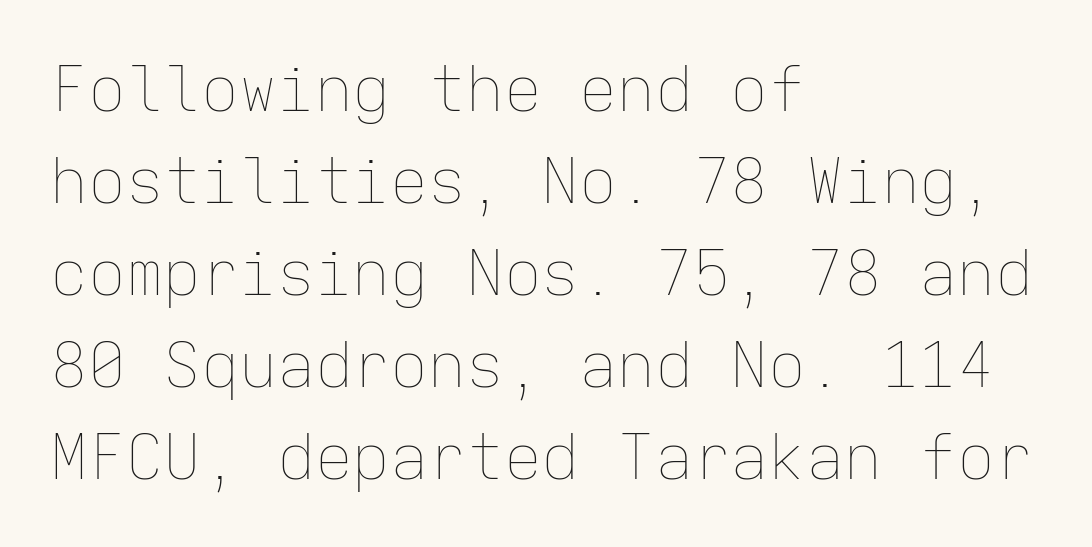
Honestly, the letter spacing is just normal — you wouldn't notice it. Is the block centered? No — it sits flush against the left margin. Interline gaps are of average width in this sample. Fixed-width glyphs throughout — classic coding-font behaviour. It's the straight-up-and-down kind of type.
